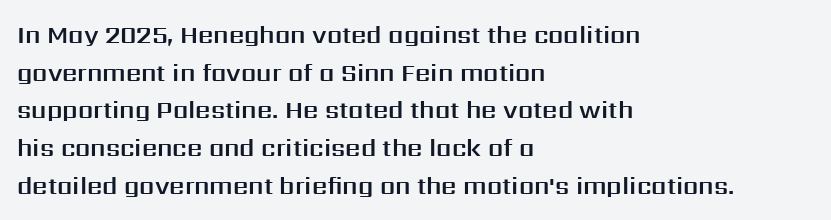
The image shows 24 px text type, upright; set left-aligned, normal line spacing (1.57x), normal letter spacing, not underlined.
